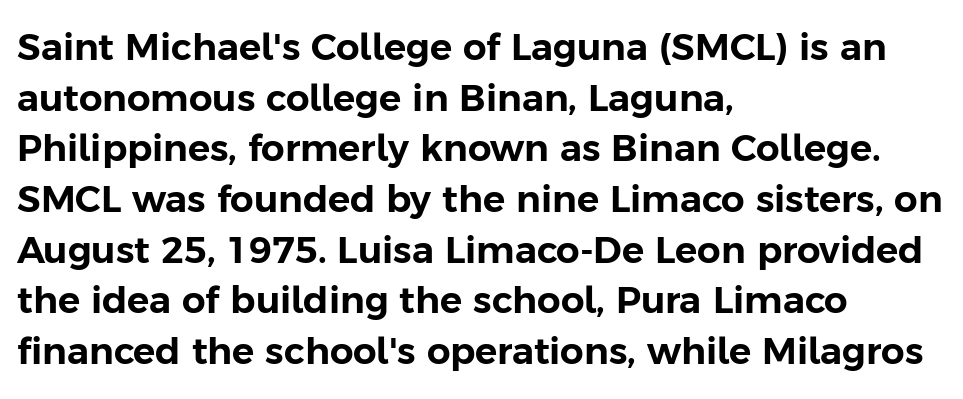
Descender tails drop into unmarked territory. If you drew a ruler down the left edge, every line would touch it. You could not count columns in this text — the font is proportionally spaced. The letters stand upright; this is a roman face.
